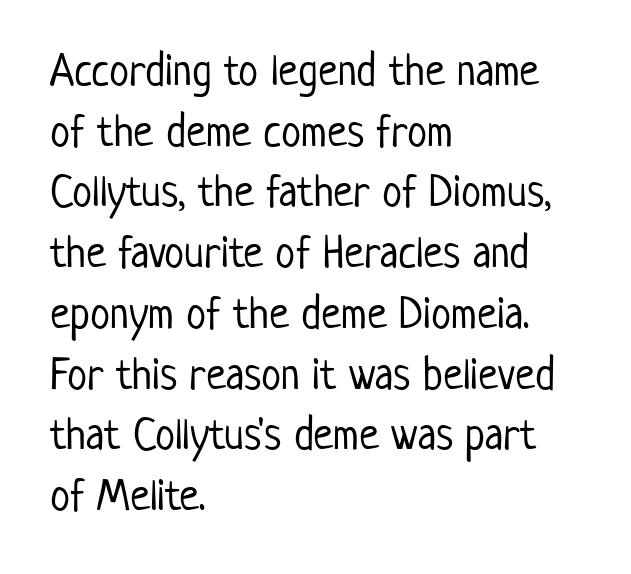
Q: Is the text bold? A: No.
Q: Is the text italic (slanted)? A: No, it is upright.
Q: Is the typeface a serif or a sans-serif typeface? A: Sans-serif.
Q: Is the text underlined? A: No.
Q: How is the paragraph aligned? A: Left-aligned.
Q: Is the spacing between letters normal or unusually wide? A: Normal.
Q: Is the spacing between lines tight, normal or loose? A: Normal.
Q: Width (condensed, normal, or wide)? A: Condensed.
Q: Stroke contrast? A: Low.
Q: x-height? A: Medium.
Q: Monospaced? A: No.
